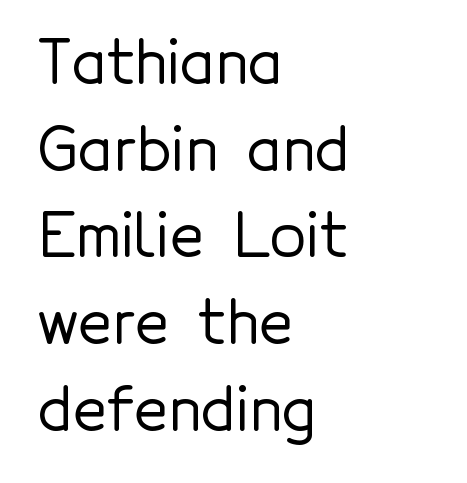
{"serif": "no", "italic": "no", "width": "normal", "x_height": "medium", "monospaced": "no", "underline": "no", "align": "left", "line_spacing": "normal", "line_spacing_ratio": 1.47, "letter_spacing": "normal", "letter_spacing_em": 0.0, "glyph_px": 59}
